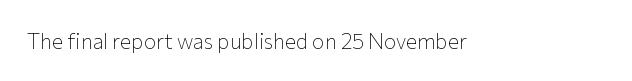
{"italic": "no", "bold": "no", "underline": "no", "letter_spacing": "normal", "letter_spacing_em": 0.0, "glyph_px": 21}
